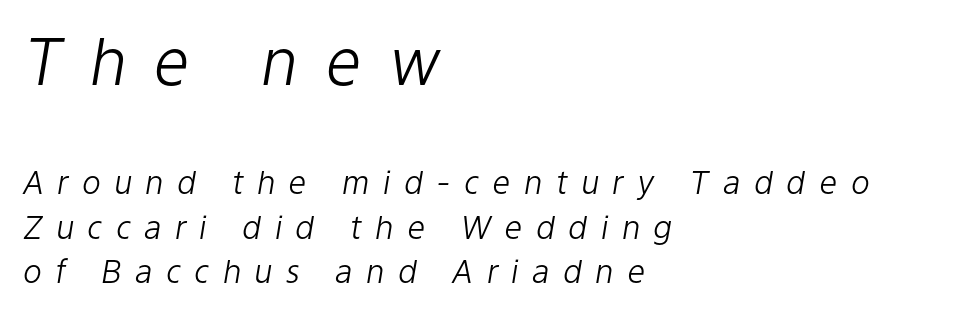
{"italic": "yes", "lean": "right", "slant_degrees": 9, "bold": "no", "weight": "light", "width": "normal", "stroke_contrast": "low", "x_height": "medium", "monospaced": "no", "underline": "no", "align": "left", "line_spacing": "normal", "line_spacing_ratio": 1.39, "letter_spacing": "wide", "letter_spacing_em": 0.41, "larger_block": "first", "size_ratio": 2.0, "glyph_px": 64}
